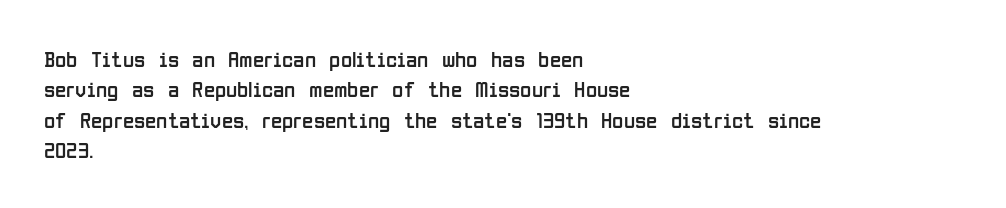
Q: Is the text bold? A: No.
Q: Is the text italic (slanted)? A: No, it is upright.
Q: Is the text underlined? A: No.
Q: How is the paragraph aligned? A: Left-aligned.
Q: Is the spacing between letters normal or unusually wide? A: Normal.
Q: Is the spacing between lines tight, normal or loose? A: Normal.
